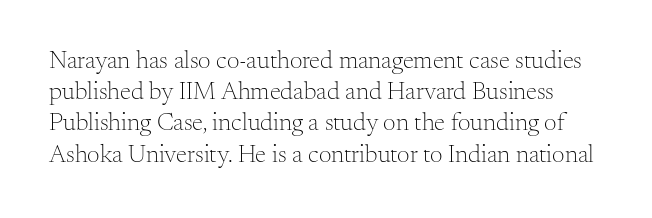
Q: Is the text bold? A: No.
Q: Is the text italic (slanted)? A: No, it is upright.
Q: Is the text underlined? A: No.
Q: Is the spacing between letters normal or unusually wide? A: Normal.
Q: Is the spacing between lines tight, normal or loose? A: Normal.
